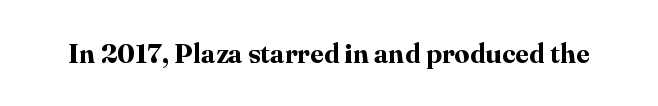
Q: Is the text bold? A: Yes.
Q: Is the text italic (slanted)? A: No, it is upright.
Q: Is the text underlined? A: No.
Q: Is the spacing between letters normal or unusually wide? A: Normal.
